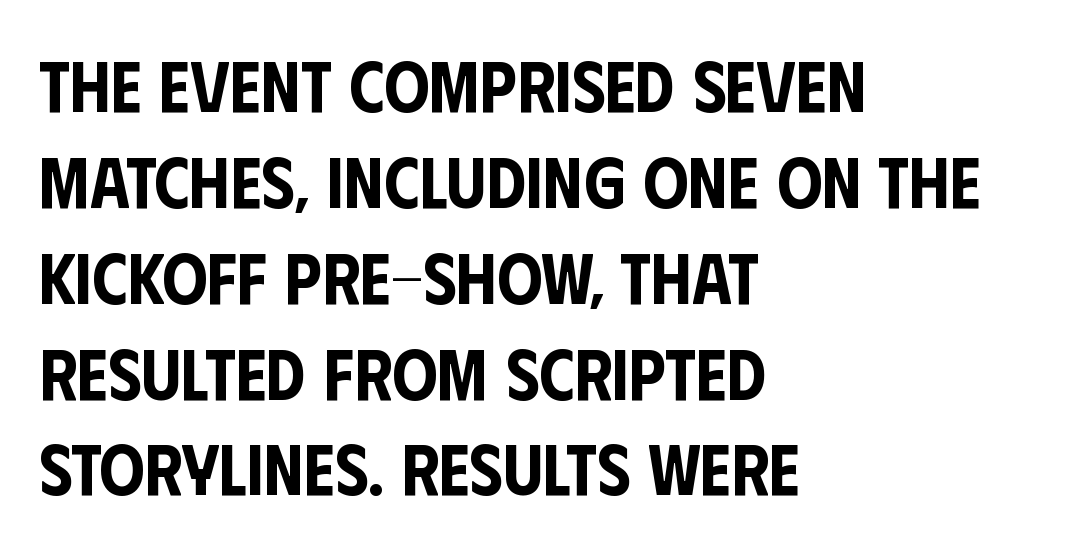
{"serif": "no", "italic": "no", "width": "condensed", "stroke_contrast": "low", "x_height": "large", "monospaced": "no", "underline": "no", "align": "left", "line_spacing": "normal", "line_spacing_ratio": 1.35, "letter_spacing": "normal", "letter_spacing_em": 0.0, "glyph_px": 71}
